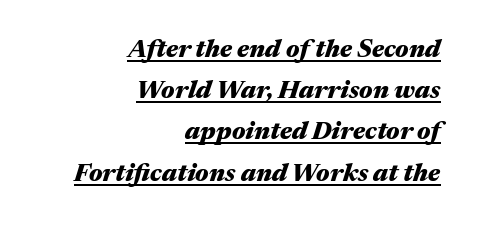
Q: Is the text bold? A: Yes.
Q: Is the text italic (slanted)? A: Yes, it leans right by about 17 degrees.
Q: Is the text underlined? A: Yes.
Q: How is the paragraph aligned? A: Right-aligned.
Q: Is the spacing between letters normal or unusually wide? A: Normal.
Q: Is the spacing between lines tight, normal or loose? A: Normal.
